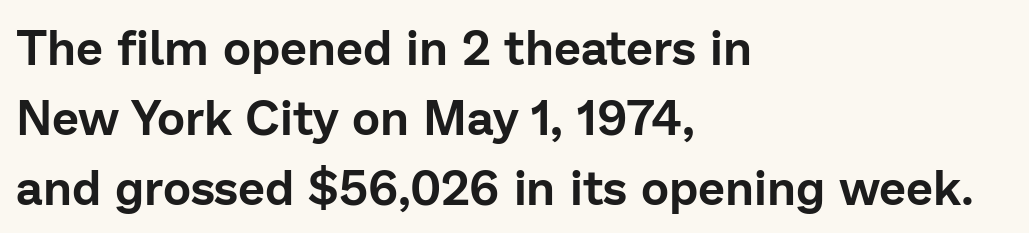
{"serif": "no", "italic": "no", "width": "normal", "stroke_contrast": "low", "x_height": "medium", "monospaced": "no", "underline": "no", "align": "left", "line_spacing": "normal", "line_spacing_ratio": 1.46, "letter_spacing": "normal", "letter_spacing_em": 0.0, "glyph_px": 48}
